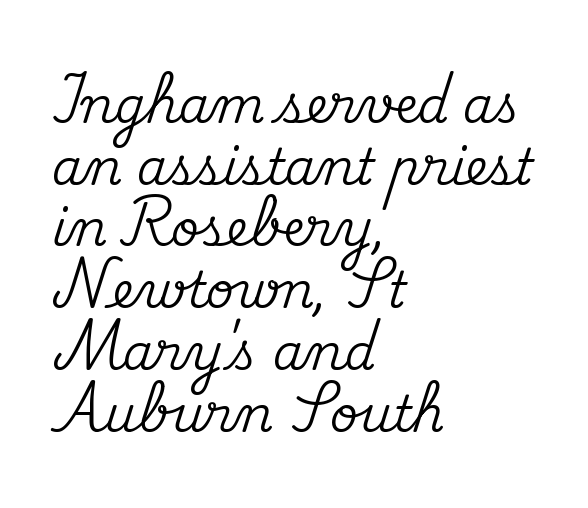
The gaps between neighbouring characters are ordinary and unremarkable. This sample has the flowing, uneven cadence of proportional lettering. Typographically, this falls in the serif category.
